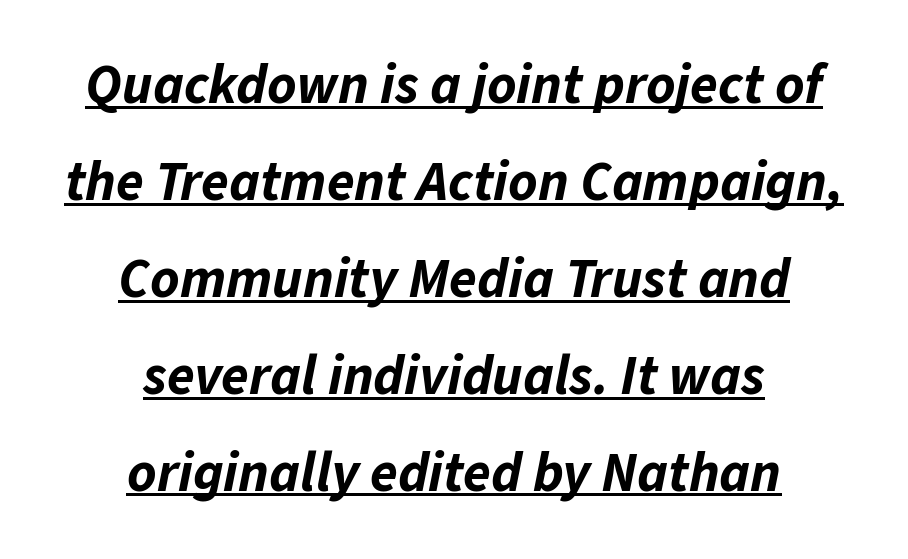
{"italic": "yes", "lean": "right", "slant_degrees": 11, "bold": "yes", "weight": "bold", "width": "normal", "stroke_contrast": "low", "x_height": "medium", "monospaced": "no", "underline": "yes", "align": "center", "line_spacing_ratio": 1.73, "letter_spacing": "normal", "letter_spacing_em": 0.0, "glyph_px": 56}
